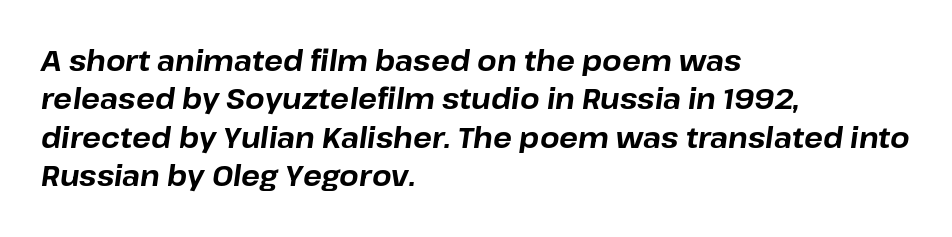
Q: Is the text bold? A: Yes.
Q: Is the text italic (slanted)? A: Yes, it leans right by about 8 degrees.
Q: Is the text underlined? A: No.
Q: How is the paragraph aligned? A: Left-aligned.
Q: Is the spacing between letters normal or unusually wide? A: Normal.
Q: Is the spacing between lines tight, normal or loose? A: Normal.
Q: Width (condensed, normal, or wide)? A: Normal.
Q: Stroke contrast? A: Low.
Q: x-height? A: Medium.
Q: Monospaced? A: No.
